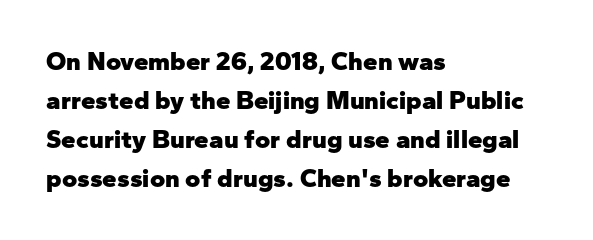
The image shows 26 px bold type, upright; set left-aligned, normal line spacing (1.5x), normal letter spacing, not underlined.
